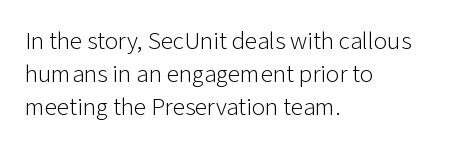
The setting favours the left margin, as ordinary paragraphs usually do. The letters stand upright; this is a roman face. Does the leading feel generous? No, just average. The passage shown has conventional tracking throughout. Each stroke keeps to a modest, everyday thickness or less.
